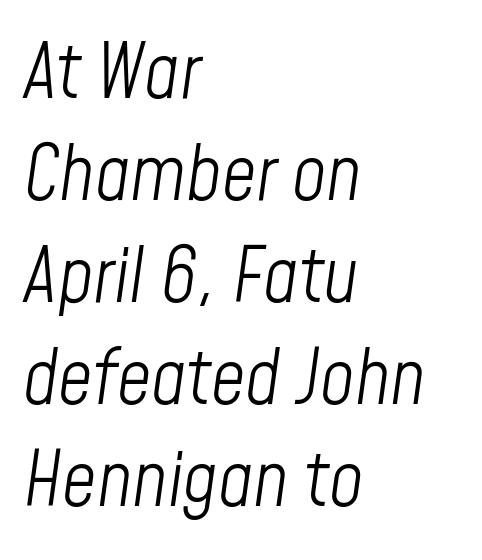
The image shows 75 px light, condensed type, italic (leaning right); set left-aligned, normal line spacing (1.36x), normal letter spacing, not underlined; low stroke contrast and a medium x-height.
